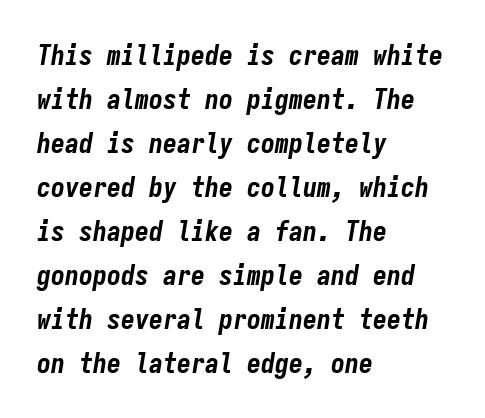
{"italic": "yes", "lean": "right", "slant_degrees": 9, "bold": "yes", "weight": "bold", "width": "condensed", "stroke_contrast": "low", "x_height": "medium", "monospaced": "yes", "underline": "no", "align": "left", "line_spacing": "normal", "line_spacing_ratio": 1.57, "letter_spacing": "normal", "letter_spacing_em": 0.0, "glyph_px": 28}
